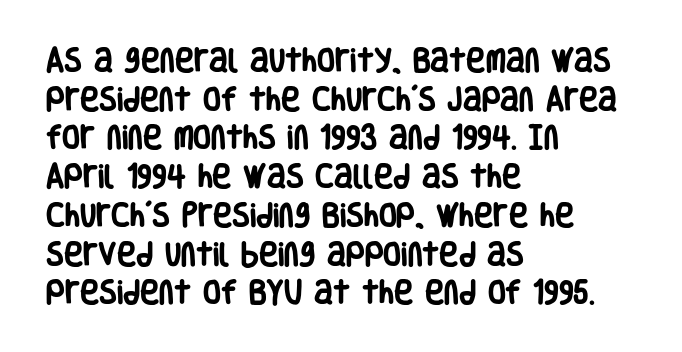
The image shows 26 px bold type, upright; set left-aligned, normal line spacing (1.49x), normal letter spacing, not underlined.
